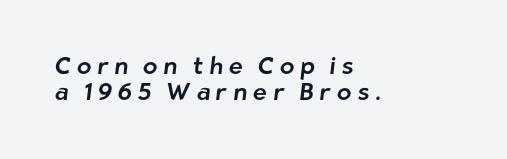
{"underline": "no", "align": "left", "line_spacing": "tight", "line_spacing_ratio": 1.07, "letter_spacing": "wide", "letter_spacing_em": 0.25, "glyph_px": 24}
